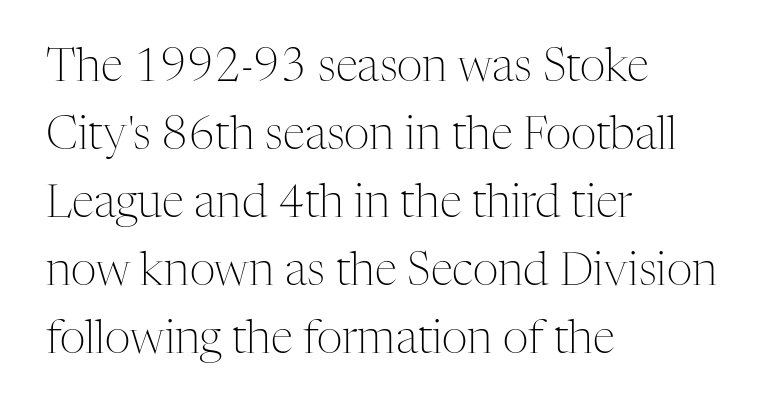
The image shows 45 px light serif type, upright; set left-aligned, normal line spacing (1.51x), normal letter spacing, not underlined; medium stroke contrast and a medium x-height.
